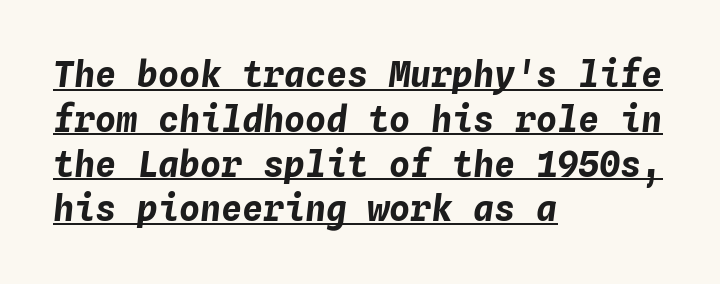
Q: Is the text bold? A: Yes.
Q: Is the text italic (slanted)? A: Yes, it leans right by about 4 degrees.
Q: Is the text underlined? A: Yes.
Q: How is the paragraph aligned? A: Left-aligned.
Q: Is the spacing between letters normal or unusually wide? A: Normal.
Q: Is the spacing between lines tight, normal or loose? A: Normal.
Q: Width (condensed, normal, or wide)? A: Normal.
Q: Stroke contrast? A: Low.
Q: x-height? A: Medium.
Q: Monospaced? A: Yes.
